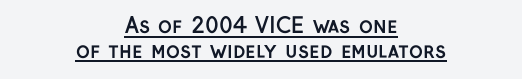
Q: Is the text bold? A: Yes.
Q: Is the text italic (slanted)? A: No, it is upright.
Q: Is the text underlined? A: Yes.
Q: How is the paragraph aligned? A: Centered.
Q: Is the spacing between letters normal or unusually wide? A: Normal.
